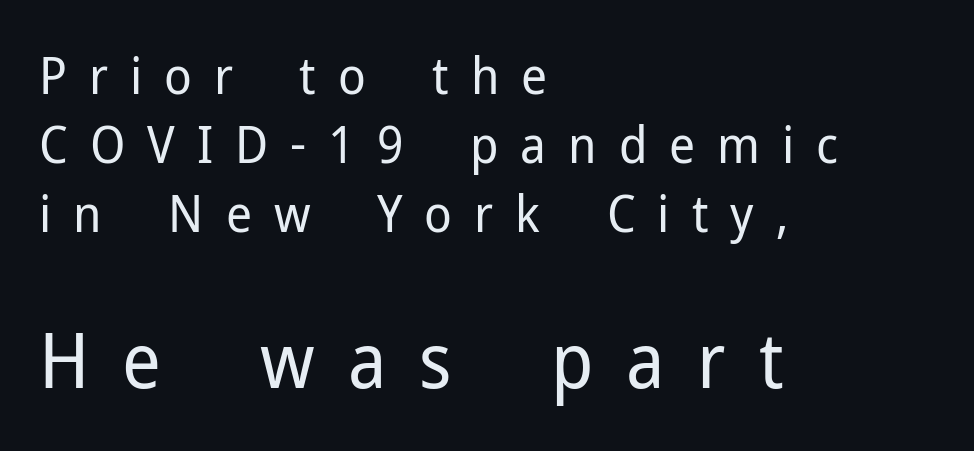
The image shows 76 px regular-weight sans-serif type, upright; set left-aligned, normal line spacing (1.35x), unusually wide letter spacing (+0.43 em), not underlined; the second (bottom) block is 1.49x larger; low stroke contrast and a medium x-height.
